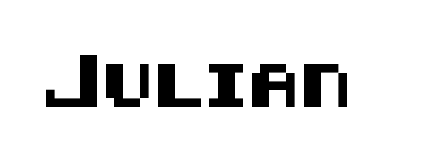
{"serif": "no", "italic": "no", "width": "normal", "stroke_contrast": "medium", "x_height": "large", "underline": "no", "letter_spacing": "normal", "letter_spacing_em": 0.0, "glyph_px": 43}
